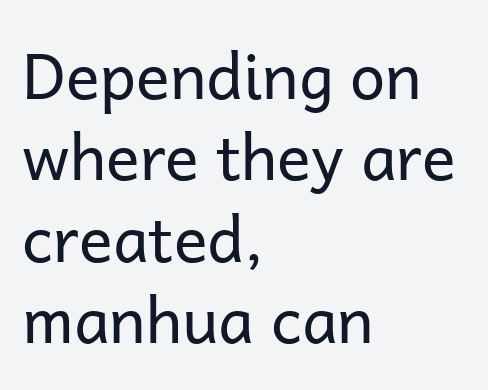
Nobody touched the tracking dial on this one. A typesetter would label this face a sans. The gap between lines stays unmarked. Here the designer chose a conventional face with non-uniform glyph widths.
